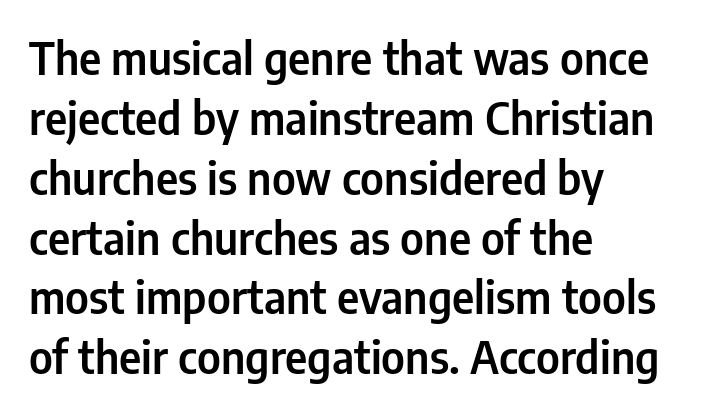
Quick note: underline off. Look at the tracking — it's just the regular setting, nothing added. No feet cap the strokes, marking this as sans-serif type. The paragraph has a hard left edge and a soft right edge.
